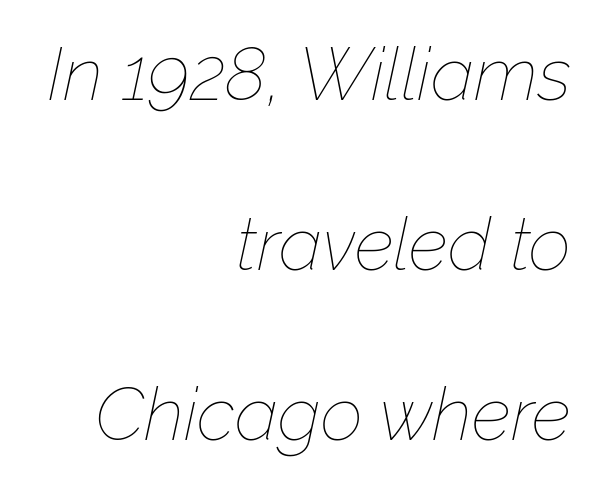
The image shows 74 px thin type, italic (leaning right); set right-aligned, loose line spacing (2.3x), normal letter spacing, not underlined; low stroke contrast and a medium x-height.
